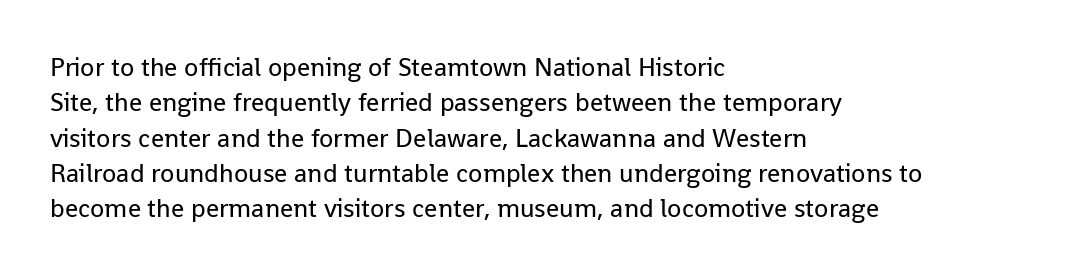
The image shows 26 px text type, upright; set left-aligned, normal line spacing (1.36x), normal letter spacing, not underlined.
